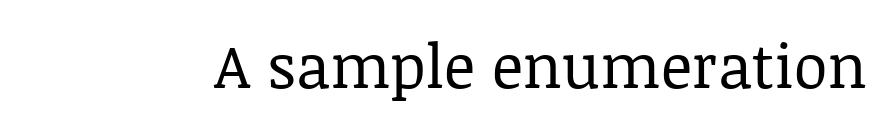
The image shows 61 px regular-weight serif type, upright; set normal letter spacing, not underlined; low stroke contrast and a large x-height.
